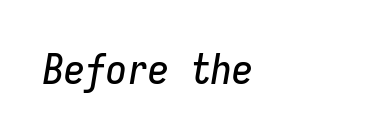
The rendering keeps characters at their native spacing. Every character sits at an angle, as italics do. Do the characters align in a grid? Yes, the font is monospaced. No word sits above an underline.
